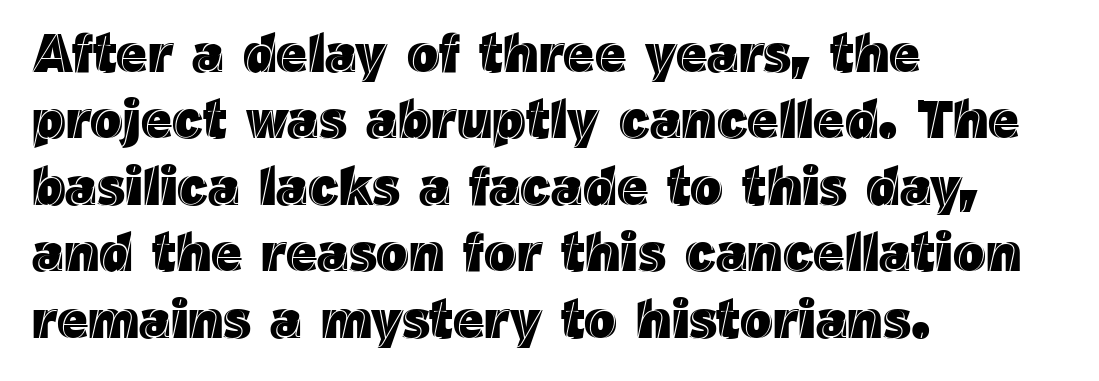
The image shows 54 px text type, upright; set left-aligned, line spacing 1.23x, normal letter spacing, not underlined; a medium x-height.
